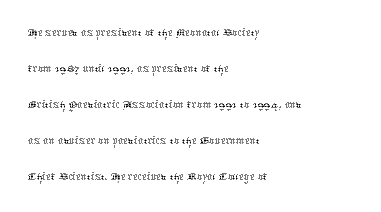
Q: Is the text bold? A: No.
Q: Is the text italic (slanted)? A: No, it is upright.
Q: Is the text underlined? A: No.
Q: How is the paragraph aligned? A: Left-aligned.
Q: Is the spacing between letters normal or unusually wide? A: Normal.
Q: Is the spacing between lines tight, normal or loose? A: Normal.
